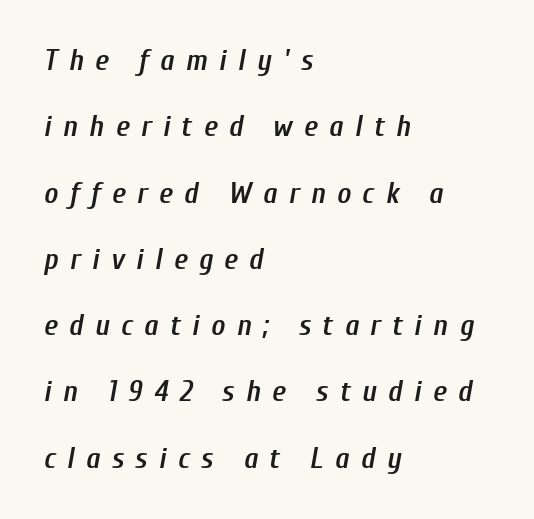
{"italic": "yes", "lean": "right", "slant_degrees": 10, "bold": "semi", "weight": "semibold", "width": "condensed", "stroke_contrast": "low", "x_height": "medium", "monospaced": "no", "underline": "no", "align": "left", "line_spacing": "loose", "line_spacing_ratio": 2.21, "letter_spacing": "wide", "letter_spacing_em": 0.38, "glyph_px": 30}
